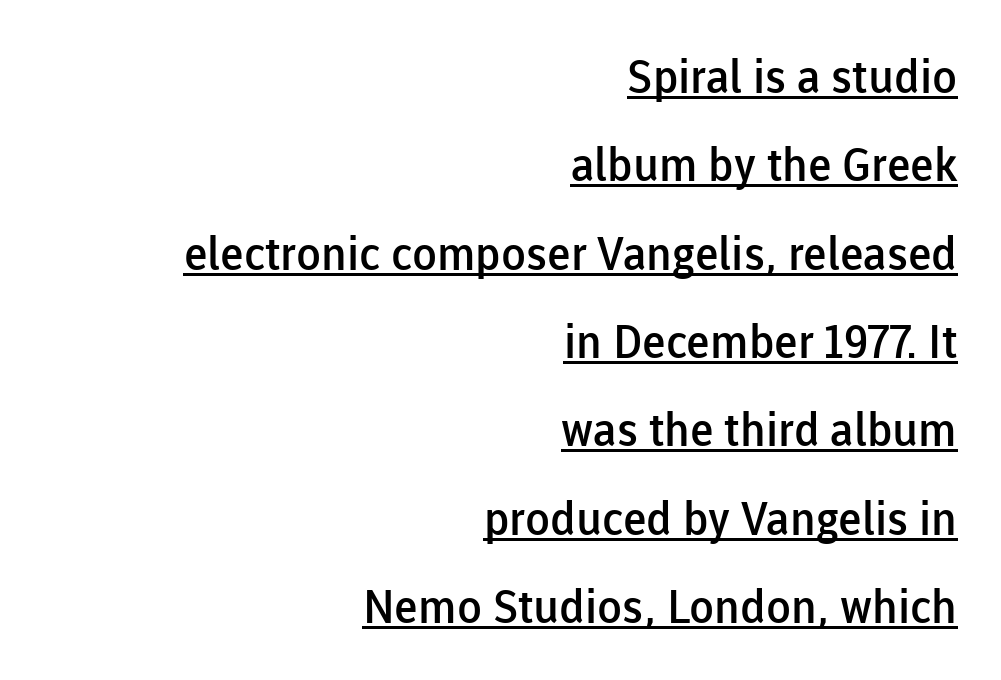
The image shows 46 px semibold sans-serif type, upright; set right-aligned, loose line spacing (1.92x), normal letter spacing, underlined; low stroke contrast and a medium x-height.
